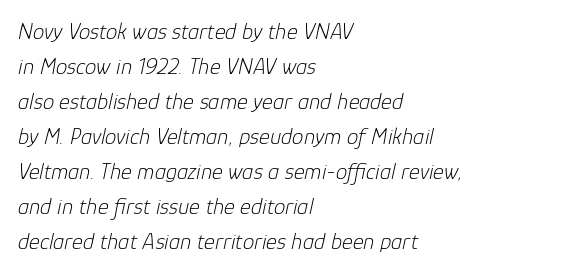
The image shows 23 px text type, italic (leaning right); set left-aligned, normal line spacing (1.52x), normal letter spacing, not underlined.
